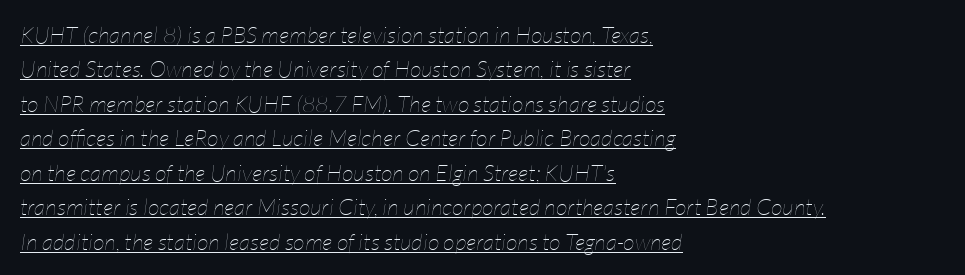
{"italic": "yes", "lean": "right", "slant_degrees": 7, "bold": "no", "underline": "yes", "align": "left", "line_spacing": "normal", "line_spacing_ratio": 1.5, "letter_spacing": "normal", "letter_spacing_em": 0.0, "glyph_px": 23}
